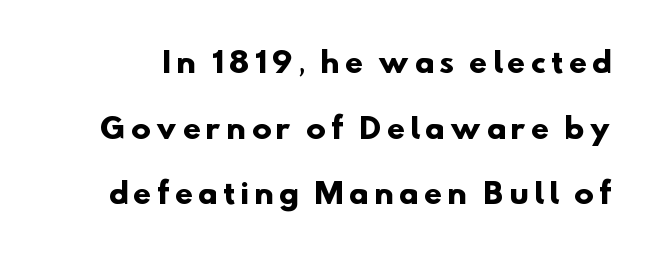
The image shows 29 px heavy sans-serif type; set loose line spacing (2.26x), unusually wide letter spacing (+0.2 em), not underlined; low stroke contrast and a small x-height.
